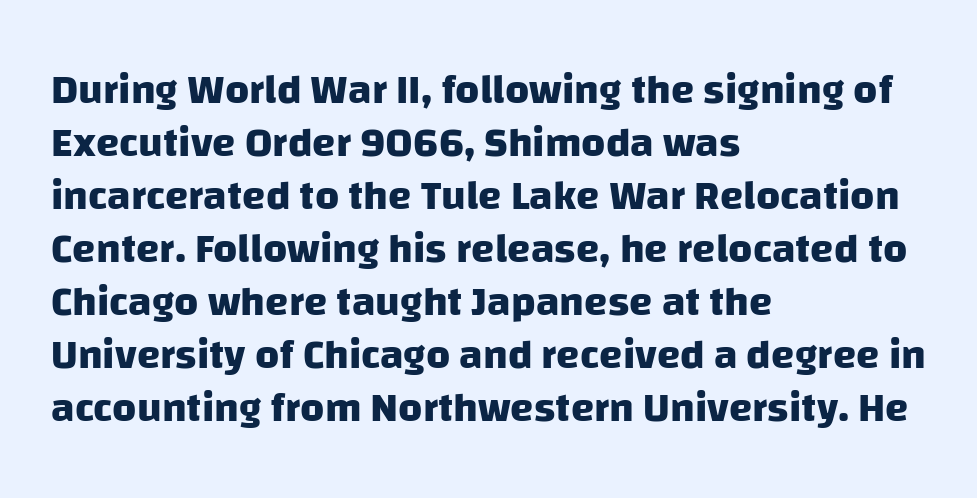
A typesetter would call this proportional, since set widths differ per character. Leading: standard. If you drew a ruler down the left edge, every line would touch it. This rendering employs a face without finishing strokes, i.e., a sans-serif.
